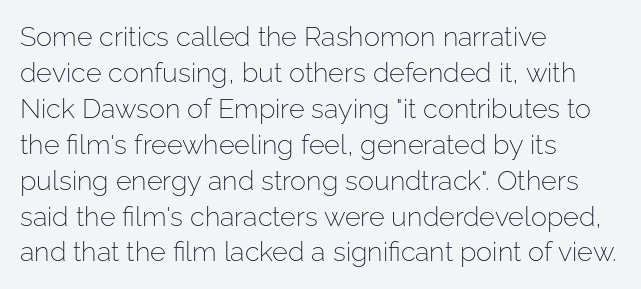
A clean baseline with only descenders dipping below it. The letters stand upright; this is a roman face. The letterforms sit shoulder to shoulder at normal distance. The compositor pushed each line to the left boundary.
